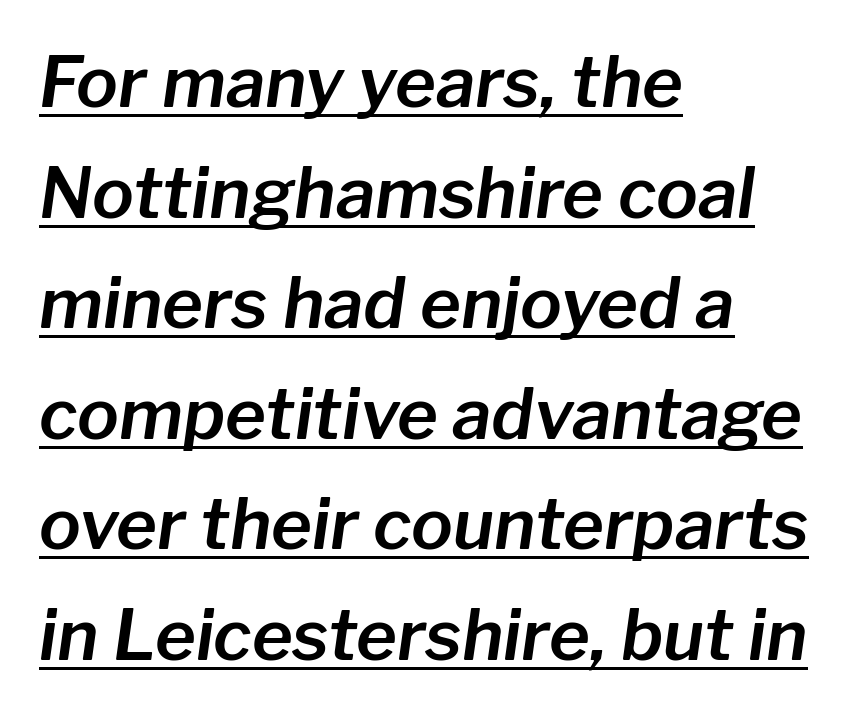
The image shows 70 px text type, italic (leaning right); set left-aligned, normal line spacing (1.58x), normal letter spacing, underlined; low stroke contrast and a medium x-height.
